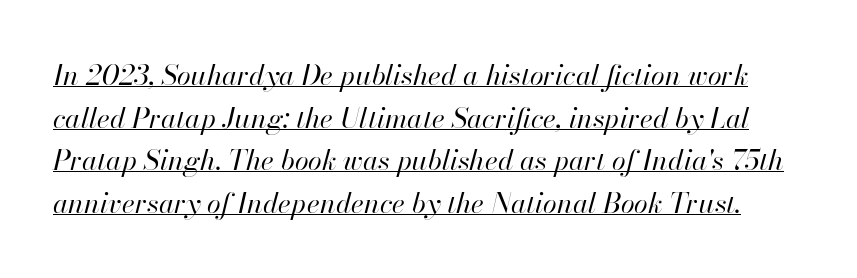
Tracking value appears to be zero — textbook default spacing. Summary of vertical rhythm: regular, with standard interline spacing. Underlined type. The face used here has a pronounced slope to its letters. The face used here is proportionally spaced, like ordinary book or web type.
